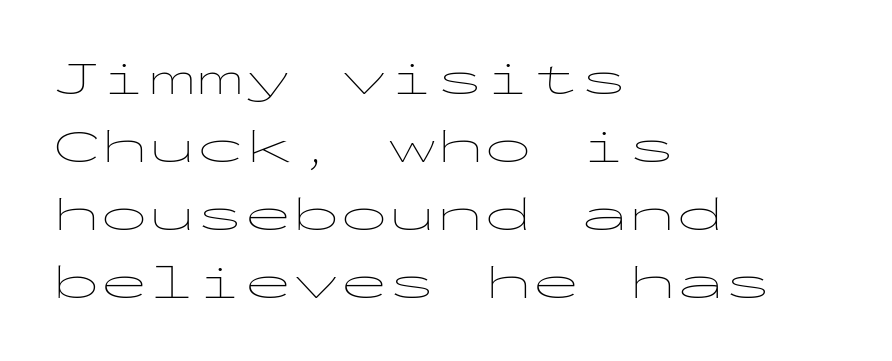
Line starts are locked; line ends wander. The passage shown is not underscored anywhere. Each word holds together tightly as a unit, with standard inter-letter gaps. Every character here occupies the same horizontal width, giving the sample a typewriter-like rhythm. These lines are composed in type without serifs.
